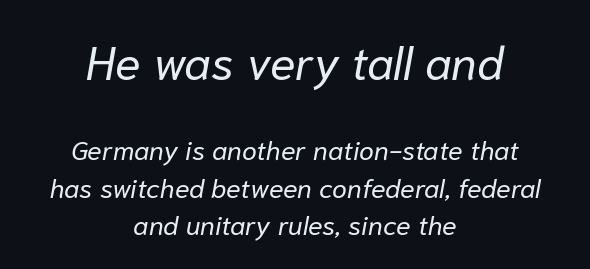
Q: Is the text bold? A: No.
Q: Is the text italic (slanted)? A: Yes, it leans right by about 10 degrees.
Q: Is the text underlined? A: No.
Q: How is the paragraph aligned? A: Centered.
Q: Is the spacing between letters normal or unusually wide? A: Normal.
Q: Is the spacing between lines tight, normal or loose? A: Normal.
Q: Which block of text is set in a larger size, the first (top) or the second (bottom)? A: The first (top) one.
Q: Width (condensed, normal, or wide)? A: Normal.
Q: Stroke contrast? A: Low.
Q: x-height? A: Medium.
Q: Monospaced? A: No.
